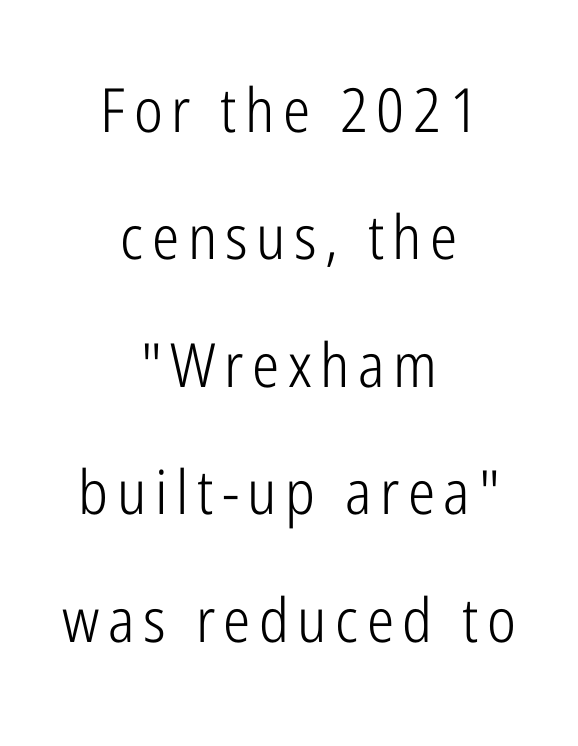
Q: Is the text bold? A: No.
Q: Is the text italic (slanted)? A: No, it is upright.
Q: Is the typeface a serif or a sans-serif typeface? A: Sans-serif.
Q: Is the text underlined? A: No.
Q: How is the paragraph aligned? A: Centered.
Q: Is the spacing between lines tight, normal or loose? A: Loose.
Q: Width (condensed, normal, or wide)? A: Condensed.
Q: Stroke contrast? A: Low.
Q: x-height? A: Medium.
Q: Monospaced? A: No.
